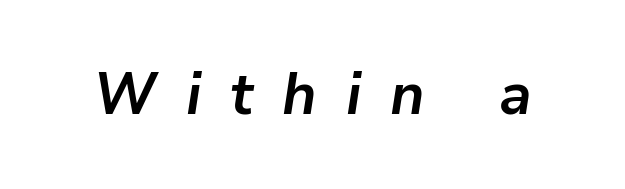
{"italic": "yes", "lean": "right", "slant_degrees": 9, "bold": "yes", "weight": "semibold", "width": "normal", "stroke_contrast": "low", "x_height": "medium", "monospaced": "no", "underline": "no", "letter_spacing": "wide", "letter_spacing_em": 0.49, "glyph_px": 59}
